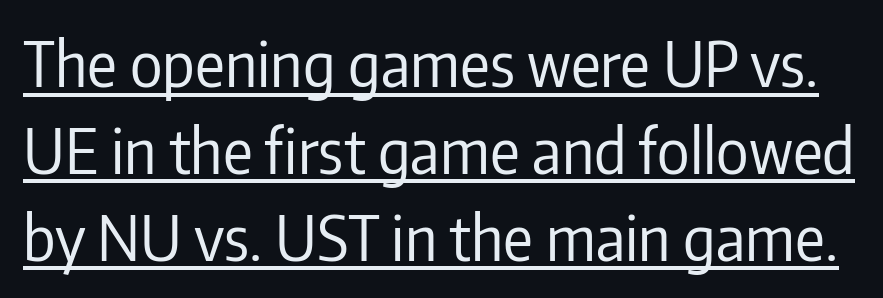
Q: Is the text bold? A: No.
Q: Is the text italic (slanted)? A: No, it is upright.
Q: Is the typeface a serif or a sans-serif typeface? A: Sans-serif.
Q: Is the text underlined? A: Yes.
Q: Is the spacing between letters normal or unusually wide? A: Normal.
Q: Is the spacing between lines tight, normal or loose? A: Normal.
Q: Width (condensed, normal, or wide)? A: Condensed.
Q: Stroke contrast? A: Low.
Q: x-height? A: Medium.
Q: Monospaced? A: No.
